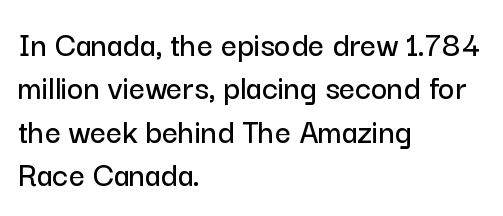
The paragraph shown leans on its left margin. The letters sit at their default tracking, neither squeezed nor spread. This is roman type, the default non-slanted kind. The letters advance in unequal steps, a hallmark of proportional type. Bare-footed words on every line. The type family on display is of the sans-serif kind.
